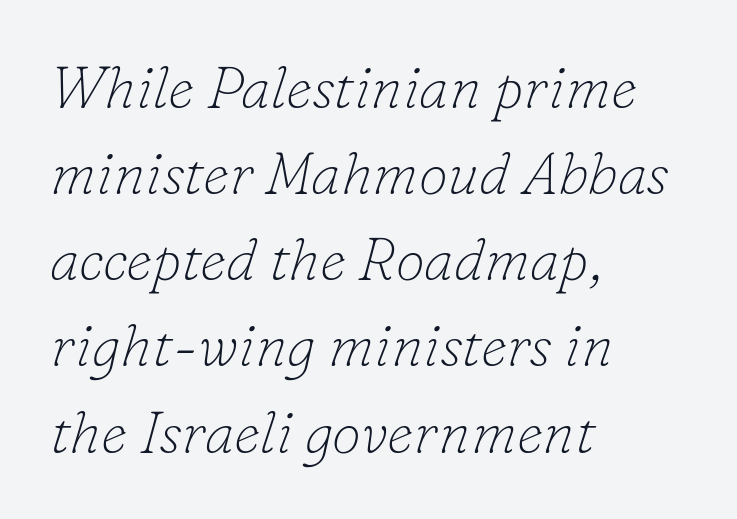
Check the space under the baseline: it is left empty. Is there much room between lines? A standard amount, neither cramped nor airy. The rendering uses natural spacing where letterforms have individual widths. The passage shown is typeset with a serif family. The tracking reads as untouched default to a designer's eye. The passage is arranged the way most books set body copy — flush left.
